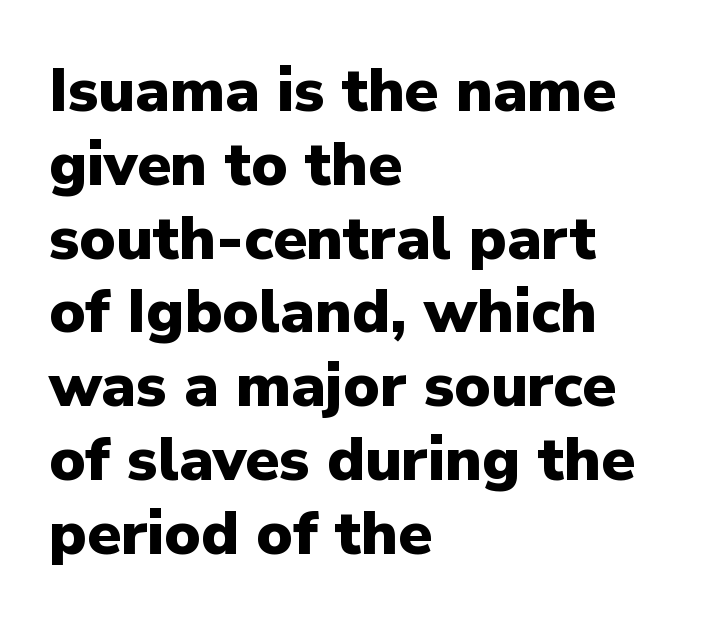
The image shows 61 px heavy sans-serif type, upright; set left-aligned, line spacing 1.21x, normal letter spacing, not underlined; low stroke contrast and a medium x-height.
